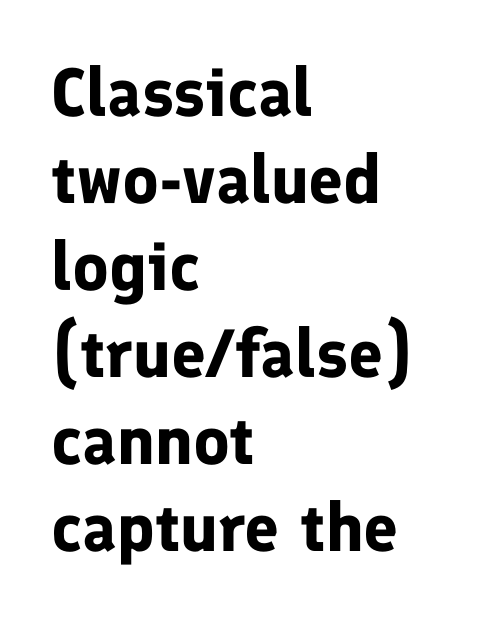
Q: Is the text bold? A: Yes.
Q: Is the text italic (slanted)? A: No, it is upright.
Q: Is the typeface a serif or a sans-serif typeface? A: Sans-serif.
Q: Is the text underlined? A: No.
Q: How is the paragraph aligned? A: Left-aligned.
Q: Is the spacing between letters normal or unusually wide? A: Normal.
Q: Is the spacing between lines tight, normal or loose? A: Normal.
Q: Width (condensed, normal, or wide)? A: Normal.
Q: Stroke contrast? A: Low.
Q: x-height? A: Medium.
Q: Monospaced? A: No.
